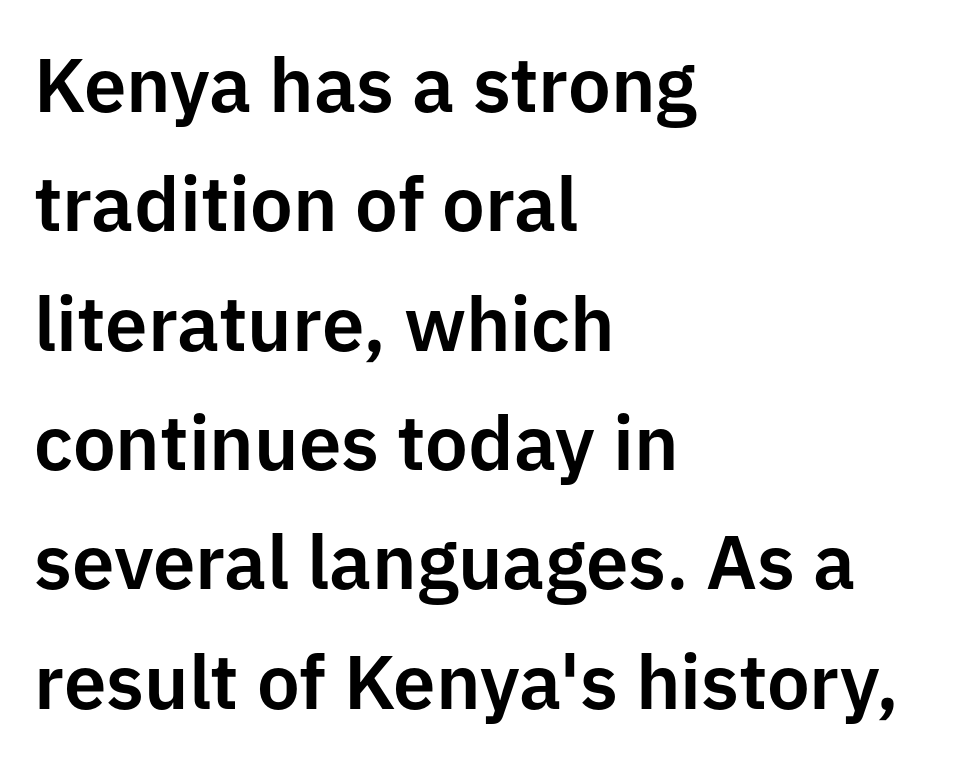
The image shows 76 px sans-serif type, upright; set left-aligned, normal line spacing (1.57x), normal letter spacing, not underlined; low stroke contrast and a medium x-height.
